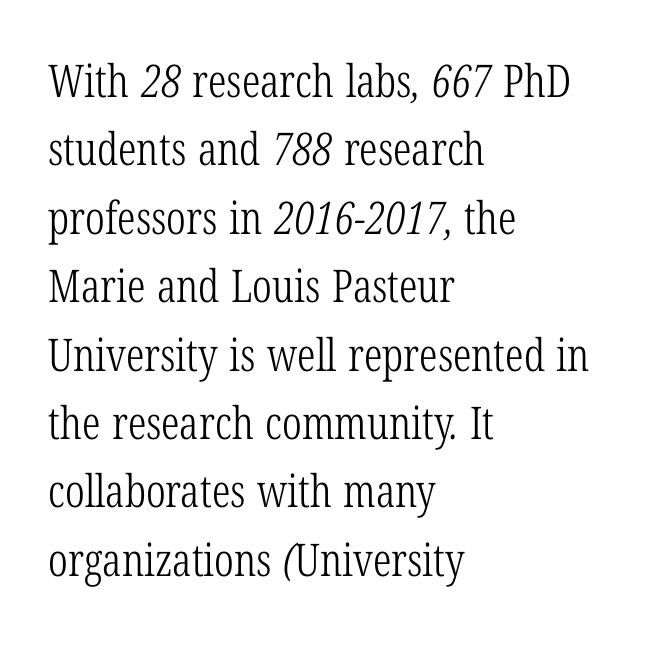
{"serif": "yes", "bold": "no", "weight": "light", "width": "condensed", "stroke_contrast": "low", "x_height": "medium", "monospaced": "no", "underline": "no", "align": "left", "line_spacing": "normal", "line_spacing_ratio": 1.52, "letter_spacing": "normal", "letter_spacing_em": 0.0, "glyph_px": 45}
